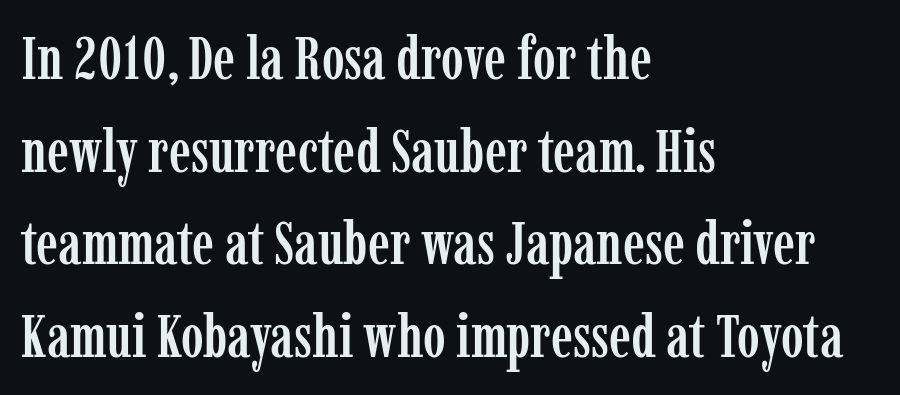
The image shows 61 px condensed serif type, upright; set left-aligned, normal line spacing (1.52x), normal letter spacing, not underlined; low stroke contrast and a medium x-height.
